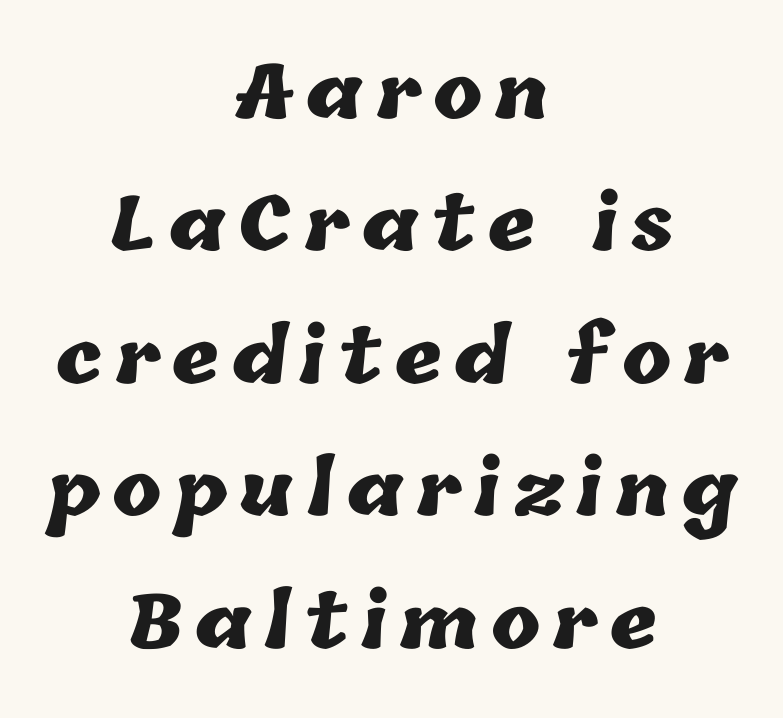
This sample has the flowing, uneven cadence of proportional lettering. Centered paragraph, ragged on both sides. Beneath every word, the page is bare. Caption: bold face, heavy strokes.
